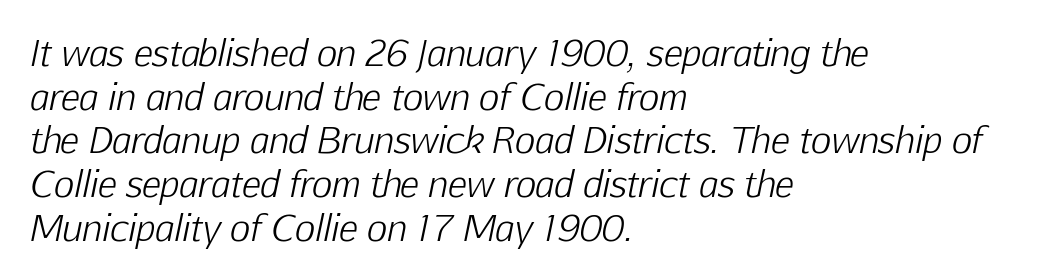
The image shows 35 px light type, italic (leaning right); set left-aligned, normal line spacing (1.25x), normal letter spacing, not underlined; low stroke contrast and a medium x-height.
